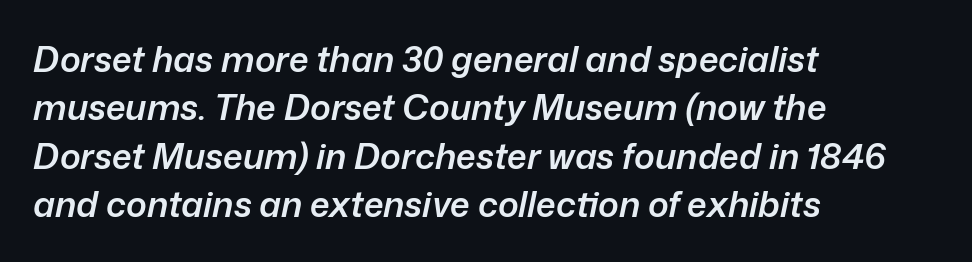
{"italic": "yes", "lean": "right", "slant_degrees": 12, "bold": "semi", "weight": "semibold", "width": "normal", "stroke_contrast": "low", "x_height": "medium", "monospaced": "no", "underline": "no", "align": "left", "line_spacing": "normal", "line_spacing_ratio": 1.38, "letter_spacing": "normal", "letter_spacing_em": 0.0, "glyph_px": 35}
